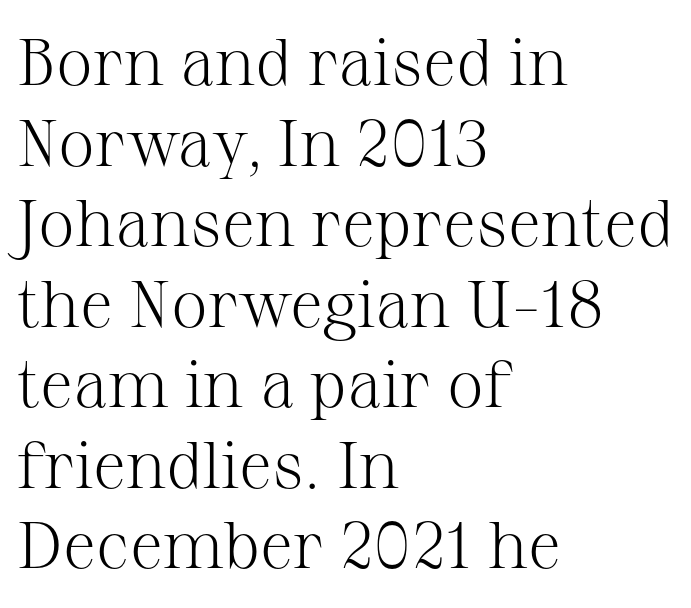
Q: Is the text bold? A: No.
Q: Is the text italic (slanted)? A: No, it is upright.
Q: Is the typeface a serif or a sans-serif typeface? A: Serif.
Q: Is the text underlined? A: No.
Q: How is the paragraph aligned? A: Left-aligned.
Q: Is the spacing between letters normal or unusually wide? A: Normal.
Q: Width (condensed, normal, or wide)? A: Normal.
Q: Stroke contrast? A: Medium.
Q: x-height? A: Medium.
Q: Monospaced? A: No.
